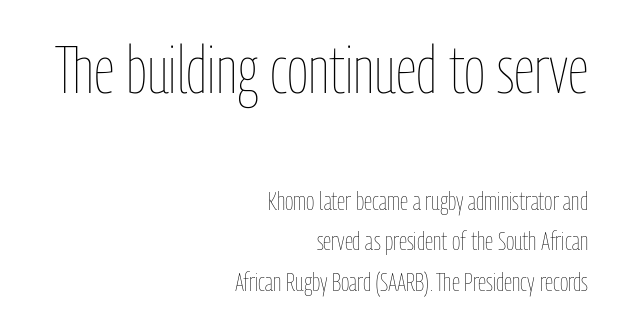
The image shows 66 px thin, condensed type, upright; set right-aligned, normal line spacing (1.55x), normal letter spacing, not underlined; the first (top) block is 2.54x larger; low stroke contrast and a medium x-height.
